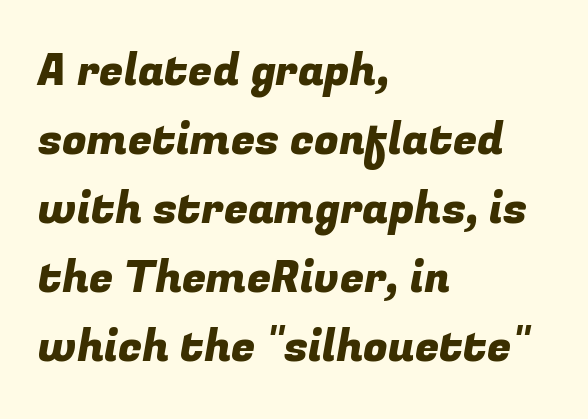
{"serif": "no", "width": "normal", "stroke_contrast": "low", "x_height": "medium", "monospaced": "no", "underline": "no", "align": "left", "line_spacing": "normal", "line_spacing_ratio": 1.57, "letter_spacing": "normal", "letter_spacing_em": 0.0, "glyph_px": 44}
